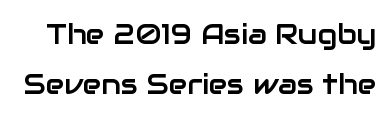
Q: Is the text italic (slanted)? A: No, it is upright.
Q: Is the typeface a serif or a sans-serif typeface? A: Sans-serif.
Q: Is the text underlined? A: No.
Q: Is the spacing between letters normal or unusually wide? A: Normal.
Q: Width (condensed, normal, or wide)? A: Normal.
Q: Stroke contrast? A: Low.
Q: x-height? A: Medium.
Q: Monospaced? A: No.
